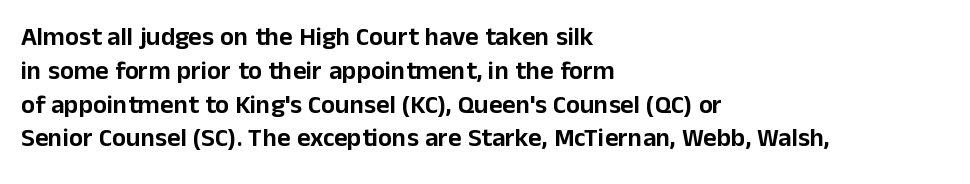
{"italic": "no", "underline": "no", "align": "left", "line_spacing": "normal", "line_spacing_ratio": 1.3, "letter_spacing": "normal", "letter_spacing_em": 0.0, "glyph_px": 26}
